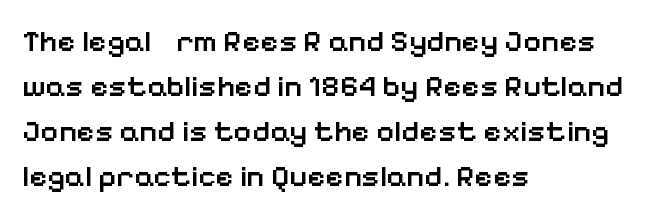
Q: Is the text bold? A: Semi-bold.
Q: Is the text italic (slanted)? A: No, it is upright.
Q: Is the typeface a serif or a sans-serif typeface? A: Sans-serif.
Q: Is the text underlined? A: No.
Q: How is the paragraph aligned? A: Left-aligned.
Q: Is the spacing between letters normal or unusually wide? A: Normal.
Q: Is the spacing between lines tight, normal or loose? A: Normal.
Q: Width (condensed, normal, or wide)? A: Normal.
Q: Stroke contrast? A: Low.
Q: x-height? A: Medium.
Q: Monospaced? A: No.
